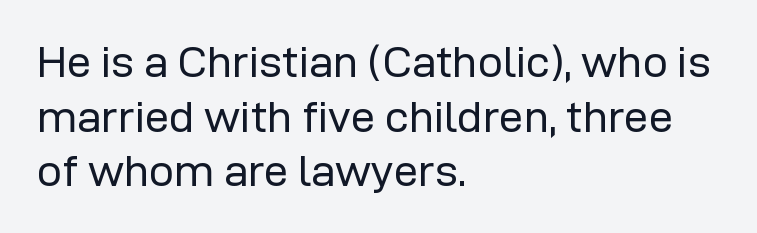
The image shows 44 px regular-weight sans-serif type, upright; set left-aligned, line spacing 1.24x, normal letter spacing, not underlined; low stroke contrast and a medium x-height.
